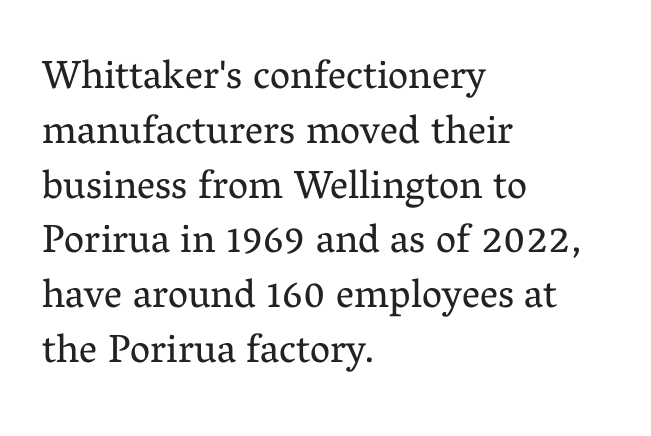
Q: Is the text bold? A: No.
Q: Is the text italic (slanted)? A: No, it is upright.
Q: Is the typeface a serif or a sans-serif typeface? A: Serif.
Q: Is the text underlined? A: No.
Q: How is the paragraph aligned? A: Left-aligned.
Q: Is the spacing between letters normal or unusually wide? A: Normal.
Q: Is the spacing between lines tight, normal or loose? A: Normal.
Q: Width (condensed, normal, or wide)? A: Normal.
Q: Stroke contrast? A: Medium.
Q: x-height? A: Medium.
Q: Monospaced? A: No.
